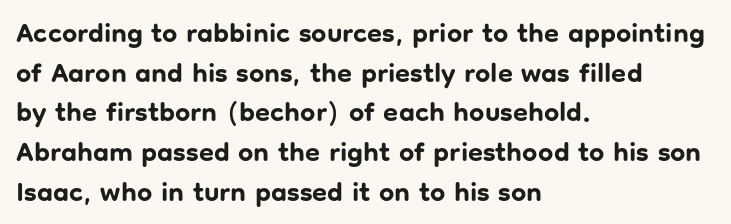
{"italic": "no", "bold": "yes", "underline": "no", "align": "left", "line_spacing": "normal", "line_spacing_ratio": 1.47, "letter_spacing": "normal", "letter_spacing_em": 0.0, "glyph_px": 27}
